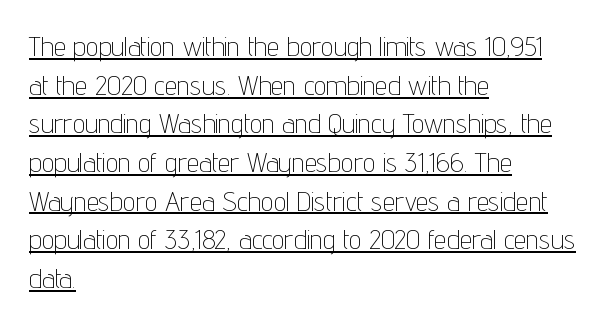
Notice how a bar underscores the lettering throughout. The leading is moderate, giving the passage an even texture. Counters stay open thanks to moderate or lighter strokes. Every character sits straight up, as roman type does. A typesetter would call this proportional, since set widths differ per character.
